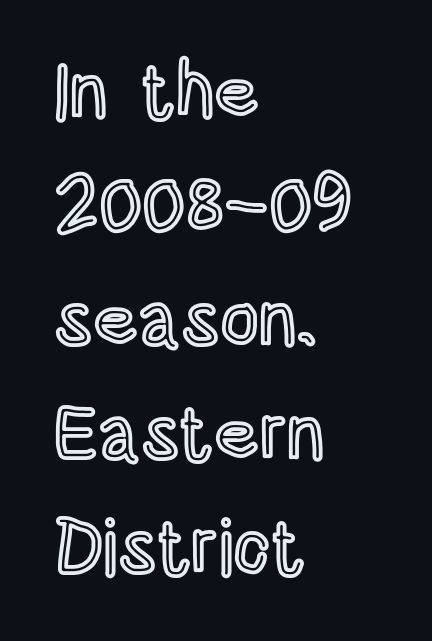
Q: Is the text italic (slanted)? A: No, it is upright.
Q: Is the text underlined? A: No.
Q: How is the paragraph aligned? A: Left-aligned.
Q: Is the spacing between letters normal or unusually wide? A: Normal.
Q: Is the spacing between lines tight, normal or loose? A: Normal.
Q: Width (condensed, normal, or wide)? A: Condensed.
Q: x-height? A: Large.
Q: Monospaced? A: No.
